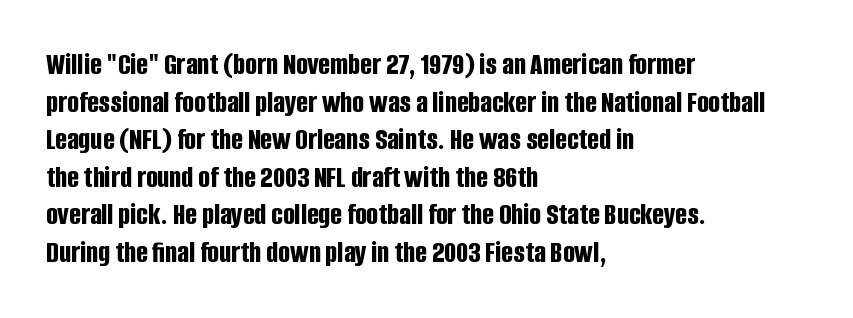
Q: Is the text bold? A: Yes.
Q: Is the text italic (slanted)? A: No, it is upright.
Q: Is the typeface a serif or a sans-serif typeface? A: Sans-serif.
Q: Is the text underlined? A: No.
Q: How is the paragraph aligned? A: Left-aligned.
Q: Is the spacing between letters normal or unusually wide? A: Normal.
Q: Width (condensed, normal, or wide)? A: Condensed.
Q: Stroke contrast? A: Low.
Q: x-height? A: Large.
Q: Monospaced? A: No.
